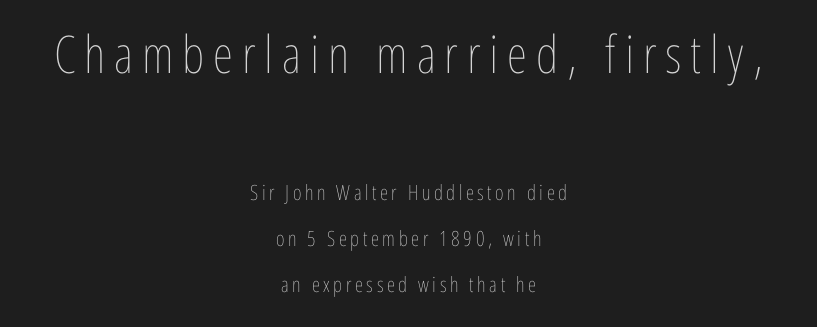
Q: Is the text bold? A: No.
Q: Is the text italic (slanted)? A: No, it is upright.
Q: Is the text underlined? A: No.
Q: How is the paragraph aligned? A: Centered.
Q: Is the spacing between lines tight, normal or loose? A: Loose.
Q: Which block of text is set in a larger size, the first (top) or the second (bottom)? A: The first (top) one.
Q: Width (condensed, normal, or wide)? A: Condensed.
Q: Stroke contrast? A: Low.
Q: x-height? A: Medium.
Q: Monospaced? A: No.
